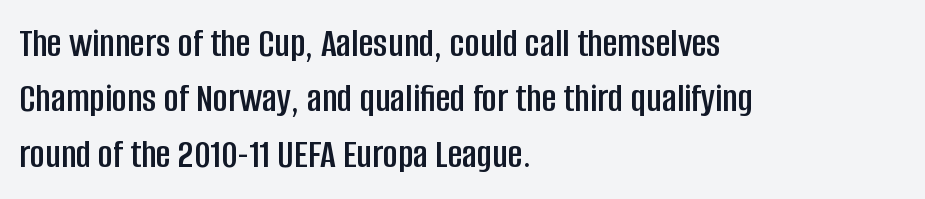
The image shows 41 px condensed sans-serif type, upright; set left-aligned, normal line spacing (1.35x), normal letter spacing, not underlined; low stroke contrast and a large x-height.
